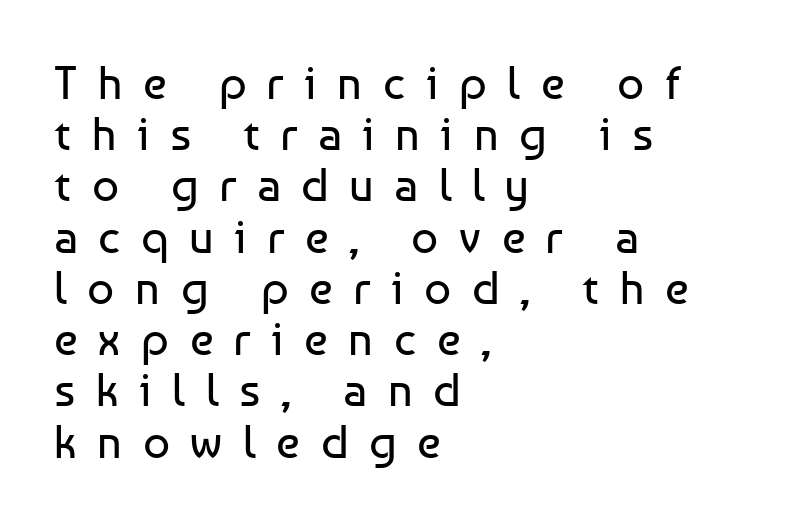
The image shows 47 px regular-weight sans-serif type, upright; set left-aligned, tight line spacing (1.09x), unusually wide letter spacing (+0.44 em), not underlined; low stroke contrast and a medium x-height.
